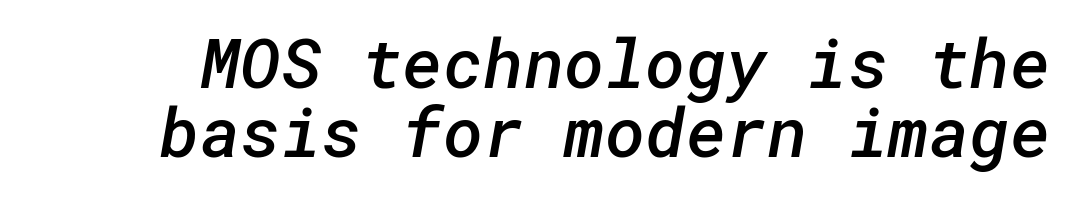
The image shows 69 px semibold sans-serif type; set tight line spacing (1.0x), normal letter spacing, not underlined; low stroke contrast and a medium x-height.
